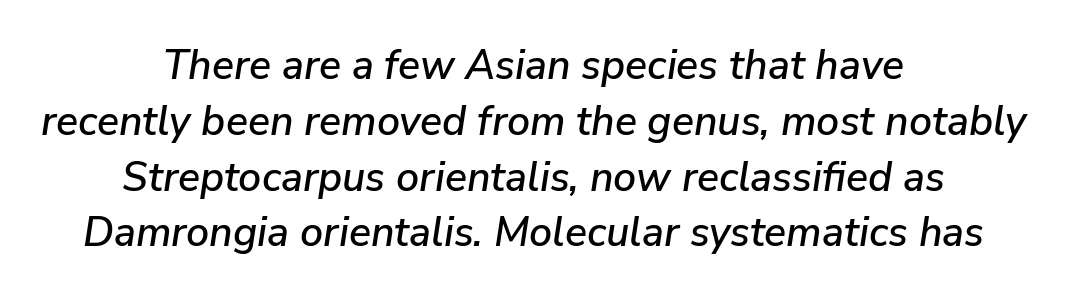
{"italic": "yes", "lean": "right", "slant_degrees": 9, "width": "normal", "stroke_contrast": "low", "x_height": "medium", "monospaced": "no", "underline": "no", "align": "center", "line_spacing": "normal", "line_spacing_ratio": 1.36, "letter_spacing": "normal", "letter_spacing_em": 0.0, "glyph_px": 41}
